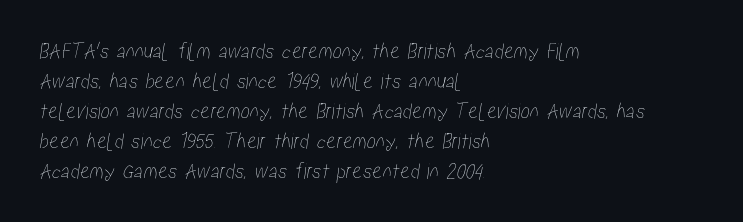
The image shows 23 px text type; set left-aligned, normal line spacing (1.3x), normal letter spacing, not underlined.
